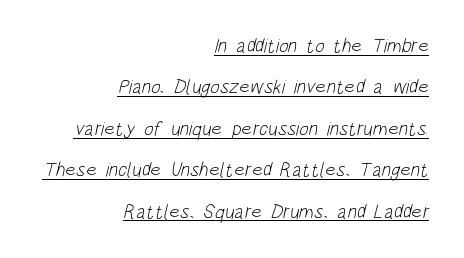
{"bold": "no", "underline": "yes", "align": "right", "line_spacing": "loose", "line_spacing_ratio": 2.07, "letter_spacing": "normal", "letter_spacing_em": 0.0, "glyph_px": 20}
